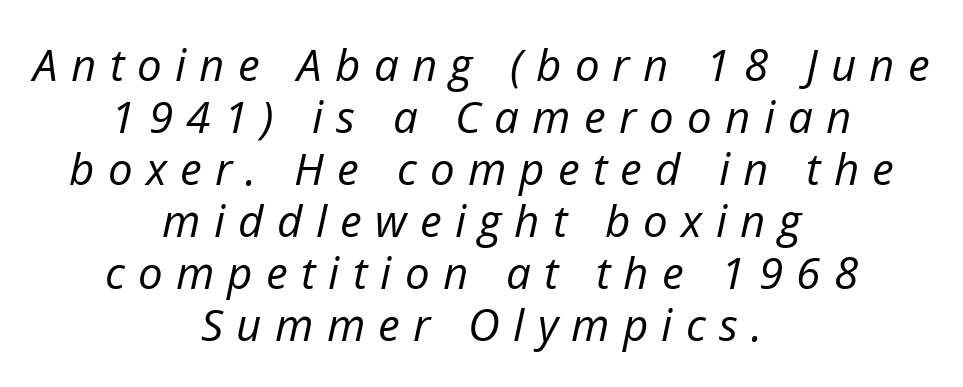
This sample uses an oblique cut, with every glyph tilted off the vertical. The letters are spread apart with noticeably loose tracking. The rag falls on both sides of this text block equally. The cut favours lightness, reaching ordinary text weight at its darkest. Underline: absent. You could not count columns in this text — the font is proportionally spaced.
